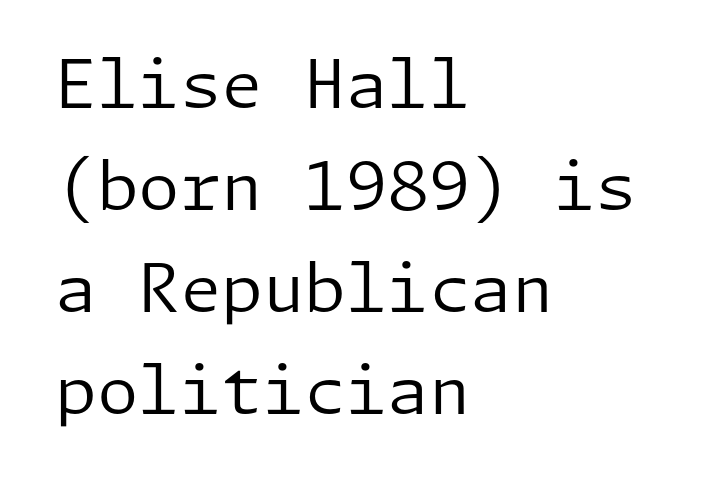
{"serif": "no", "italic": "no", "bold": "no", "weight": "regular", "width": "normal", "stroke_contrast": "low", "x_height": "medium", "underline": "no", "align": "left", "line_spacing": "normal", "line_spacing_ratio": 1.52, "letter_spacing": "normal", "letter_spacing_em": 0.0, "glyph_px": 67}
